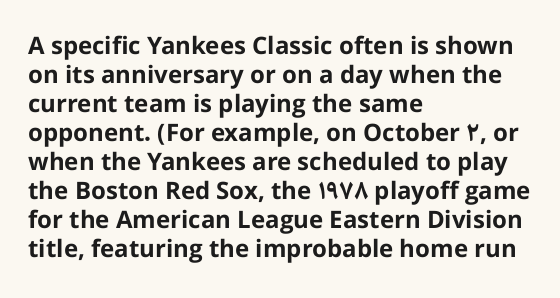
The image shows 24 px bold type, upright; set left-aligned, line spacing 1.21x, normal letter spacing, not underlined.
